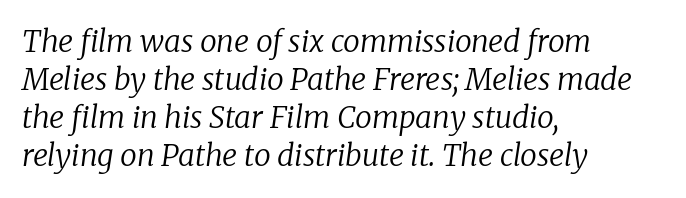
I'd call this a serif setting — the letters wear small feet. Stems here are at most as thick as an everyday book face. Is the type slanted? Yes — the strokes lean at a clear angle. The letterforms sit shoulder to shoulder at normal distance. Interline gaps are of average width in this sample.
